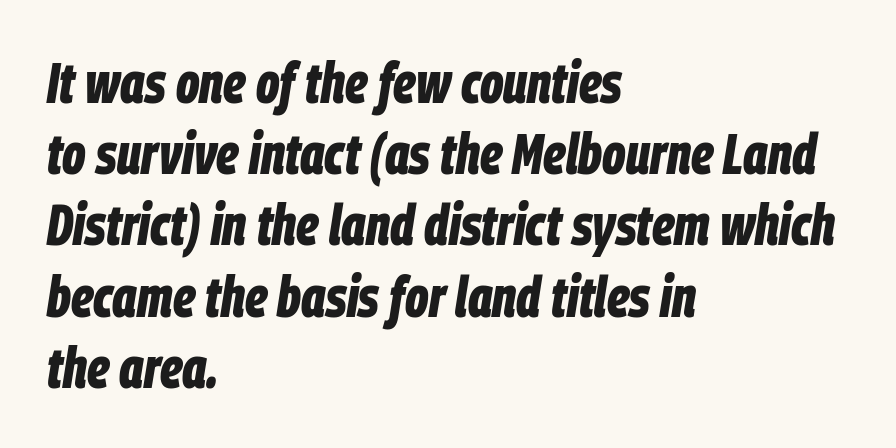
Tall strokes in this sample are angled rather than plumb. Strokes here are thick enough to call this a true bold. The rendering keeps characters at their native spacing. The paragraph shown leans on its left margin. The words here are not underlined.
